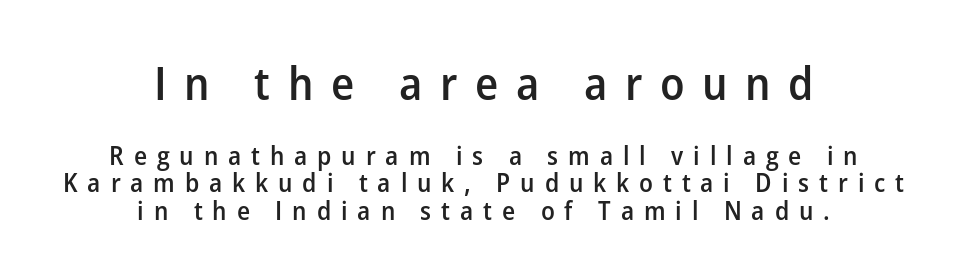
Italic? Not at all — the glyphs are vertical. Leftover space on each line is divided equally before and after the words. This rendering employs a face without finishing strokes, i.e., a sans-serif. Compared with typical paragraphs, the rows here are closer together. Varying glyph widths throughout — classic text-font behaviour. Reading top to bottom, the characters get smaller at the block break.
